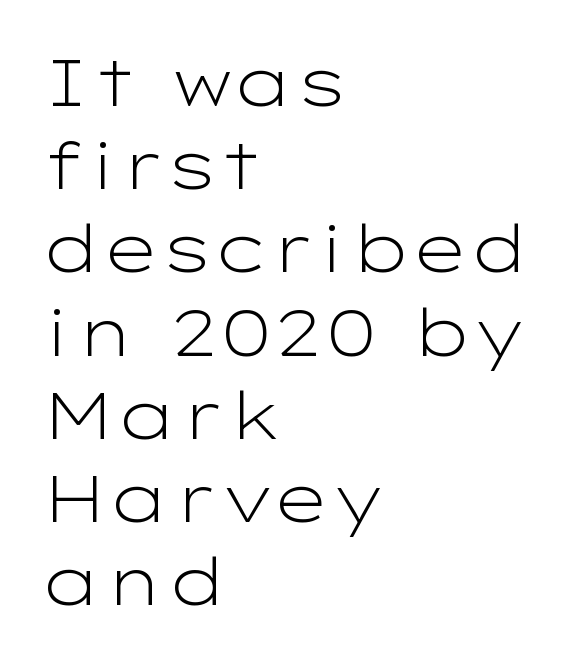
A typesetter would label this face a sans. Think of a printed novel: that variable character pitch is what you see here. The face looks like a standard text weight, possibly lighter. No word sits above an underline. Glyph-to-glyph distance matches everyday printed text.
